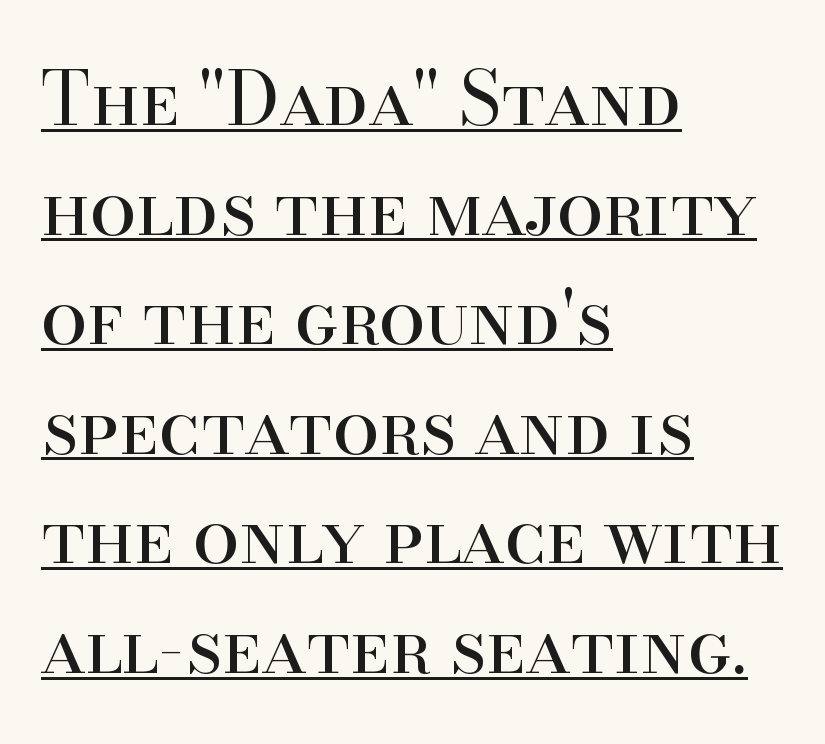
Varying glyph widths throughout — classic text-font behaviour. Style check: upright. Caption: face not bold, strokes unweighted. The font family rendered here belongs to the serif group. Honestly, the row spacing looks completely unremarkable. The setting favours the left margin, as ordinary paragraphs usually do.
